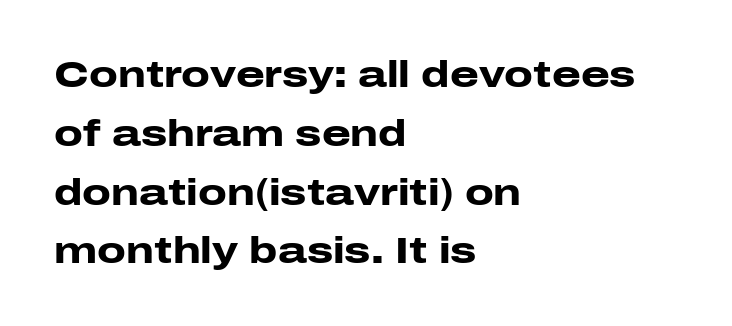
The image shows 37 px heavy, wide sans-serif type, upright; set left-aligned, normal line spacing (1.59x), normal letter spacing, not underlined; low stroke contrast and a medium x-height.
